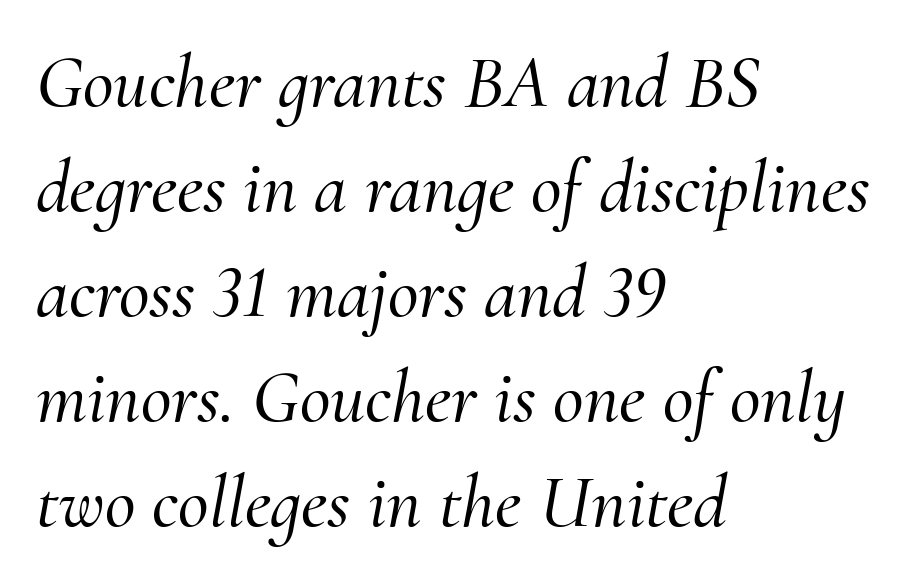
The space directly below the letters is spotless. Classification — serif. The rendering uses natural spacing where letterforms have individual widths. The letters are slanted; this is an italic face.
